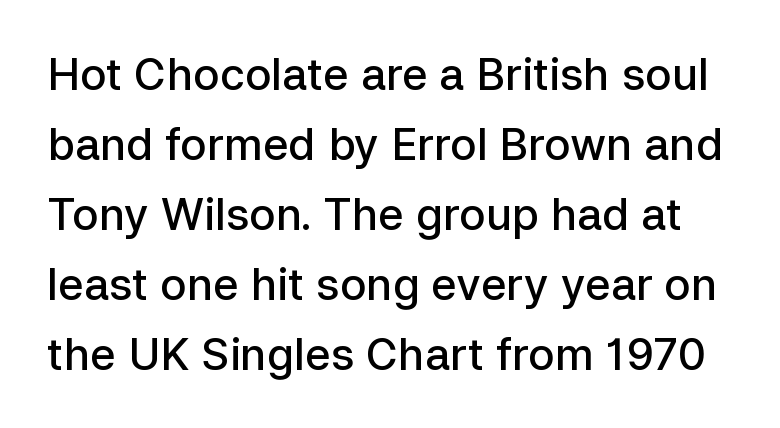
{"serif": "no", "italic": "no", "bold": "semi", "weight": "semibold", "width": "normal", "stroke_contrast": "low", "x_height": "medium", "monospaced": "no", "underline": "no", "line_spacing": "normal", "line_spacing_ratio": 1.59, "letter_spacing": "normal", "letter_spacing_em": 0.0, "glyph_px": 44}
